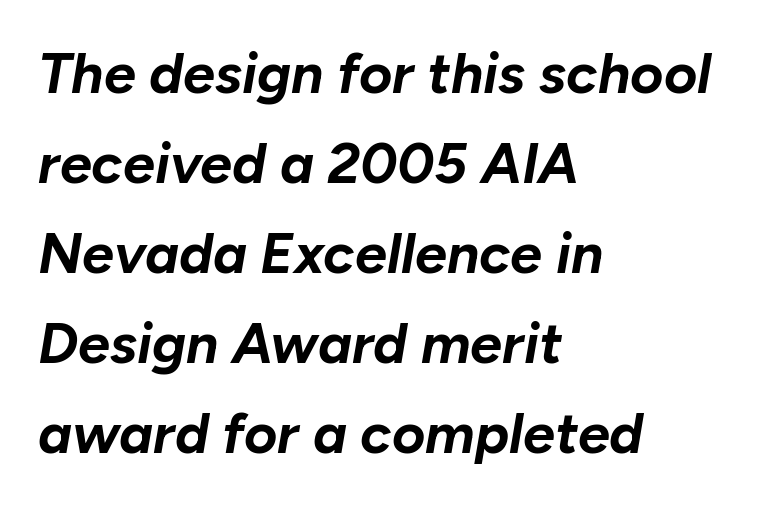
{"italic": "yes", "lean": "right", "slant_degrees": 10, "bold": "yes", "weight": "bold", "width": "normal", "stroke_contrast": "low", "x_height": "medium", "monospaced": "no", "underline": "no", "align": "left", "line_spacing": "normal", "line_spacing_ratio": 1.58, "letter_spacing": "normal", "letter_spacing_em": 0.0, "glyph_px": 57}
